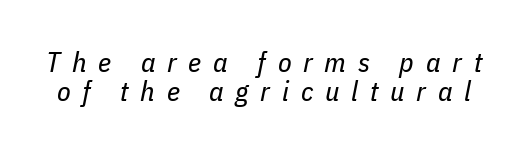
The image shows 28 px regular-weight, condensed type, italic (leaning right); set tight line spacing (1.05x), unusually wide letter spacing (+0.42 em), not underlined; low stroke contrast and a medium x-height.
